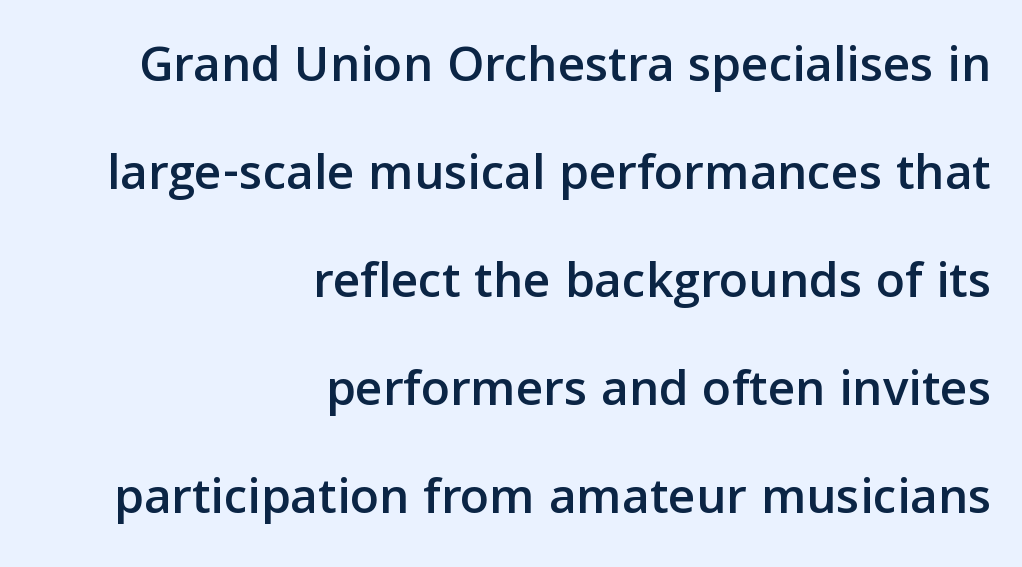
{"serif": "no", "italic": "no", "width": "normal", "stroke_contrast": "low", "x_height": "medium", "monospaced": "no", "underline": "no", "align": "right", "line_spacing": "loose", "line_spacing_ratio": 2.04, "letter_spacing": "normal", "letter_spacing_em": 0.0, "glyph_px": 53}
